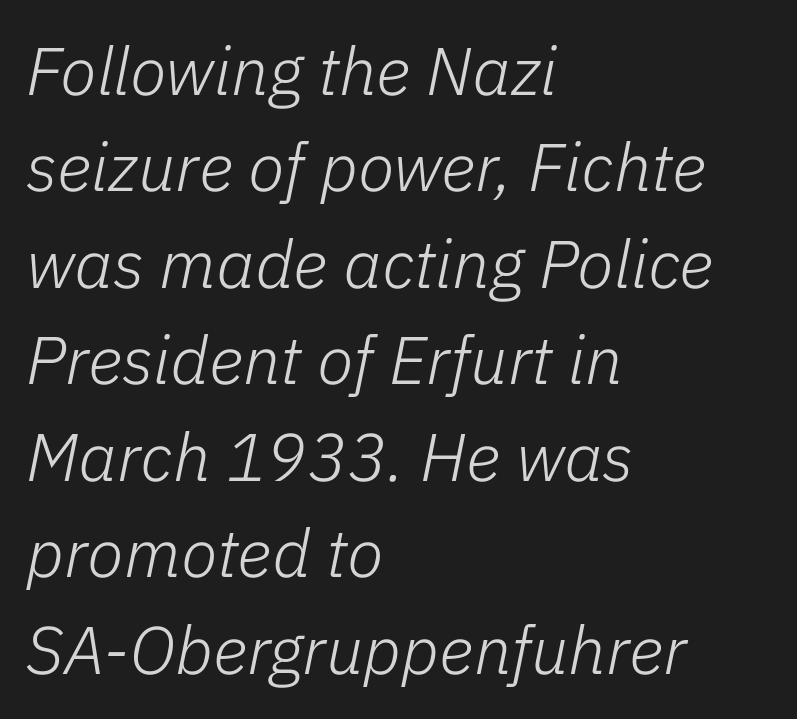
Q: Is the text bold? A: No.
Q: Is the text italic (slanted)? A: Yes, it leans right by about 11 degrees.
Q: Is the text underlined? A: No.
Q: How is the paragraph aligned? A: Left-aligned.
Q: Is the spacing between letters normal or unusually wide? A: Normal.
Q: Is the spacing between lines tight, normal or loose? A: Normal.
Q: Width (condensed, normal, or wide)? A: Normal.
Q: Stroke contrast? A: Low.
Q: x-height? A: Medium.
Q: Monospaced? A: No.
